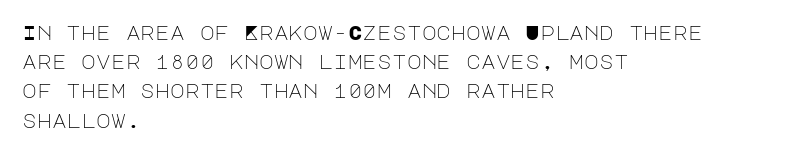
Q: Is the text bold? A: No.
Q: Is the text italic (slanted)? A: No, it is upright.
Q: Is the text underlined? A: No.
Q: How is the paragraph aligned? A: Left-aligned.
Q: Is the spacing between letters normal or unusually wide? A: Normal.
Q: Is the spacing between lines tight, normal or loose? A: Normal.
